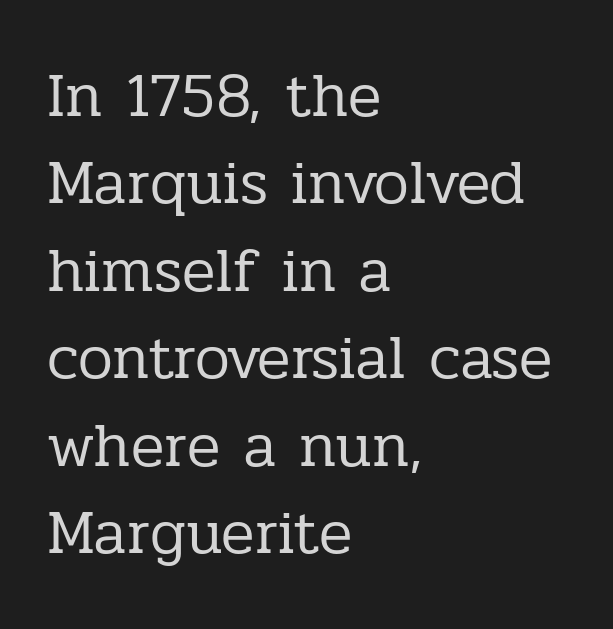
Q: Is the text bold? A: No.
Q: Is the text italic (slanted)? A: No, it is upright.
Q: Is the typeface a serif or a sans-serif typeface? A: Serif.
Q: Is the text underlined? A: No.
Q: How is the paragraph aligned? A: Left-aligned.
Q: Is the spacing between letters normal or unusually wide? A: Normal.
Q: Is the spacing between lines tight, normal or loose? A: Normal.
Q: Width (condensed, normal, or wide)? A: Normal.
Q: Stroke contrast? A: Low.
Q: x-height? A: Medium.
Q: Monospaced? A: No.
